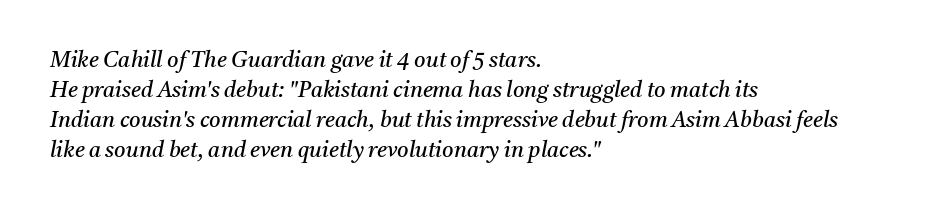
The passage shown has conventional tracking throughout. The rendering uses a moderate line-height, typical for paragraphs. Every character sits at an angle, as italics do. This reads as an unemphasized weight, regular at the heaviest. The text block is weighted toward the left margin, trailing off unevenly rightward.
